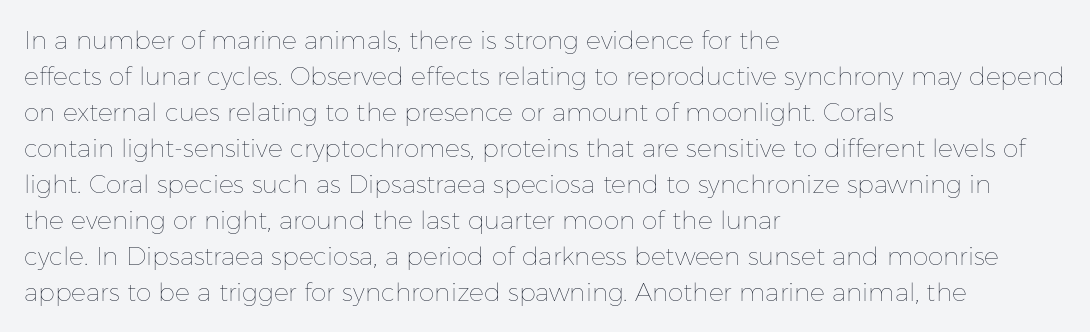
Q: Is the text bold? A: No.
Q: Is the text italic (slanted)? A: No, it is upright.
Q: Is the text underlined? A: No.
Q: How is the paragraph aligned? A: Left-aligned.
Q: Is the spacing between letters normal or unusually wide? A: Normal.
Q: Is the spacing between lines tight, normal or loose? A: Normal.
